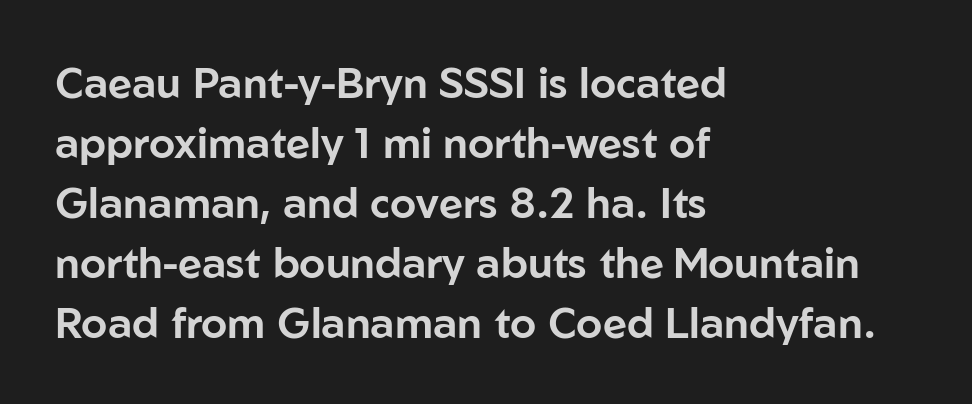
The image shows 42 px sans-serif type, upright; set left-aligned, normal line spacing (1.43x), normal letter spacing, not underlined; low stroke contrast and a medium x-height.
